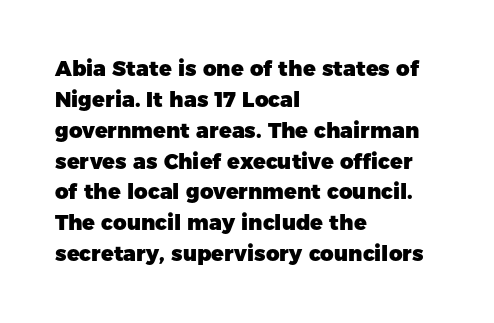
Q: Is the text bold? A: Yes.
Q: Is the text italic (slanted)? A: No, it is upright.
Q: Is the text underlined? A: No.
Q: How is the paragraph aligned? A: Left-aligned.
Q: Is the spacing between letters normal or unusually wide? A: Normal.
Q: Is the spacing between lines tight, normal or loose? A: Normal.
